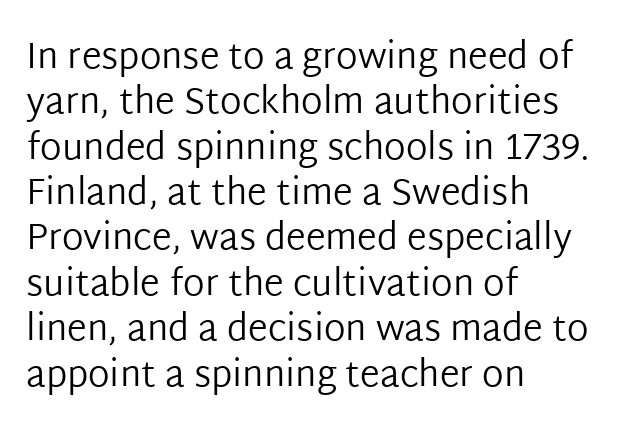
{"serif": "no", "italic": "no", "bold": "no", "weight": "regular", "width": "normal", "stroke_contrast": "low", "x_height": "medium", "monospaced": "no", "underline": "no", "align": "left", "line_spacing": "normal", "line_spacing_ratio": 1.26, "letter_spacing": "normal", "letter_spacing_em": 0.0, "glyph_px": 36}
